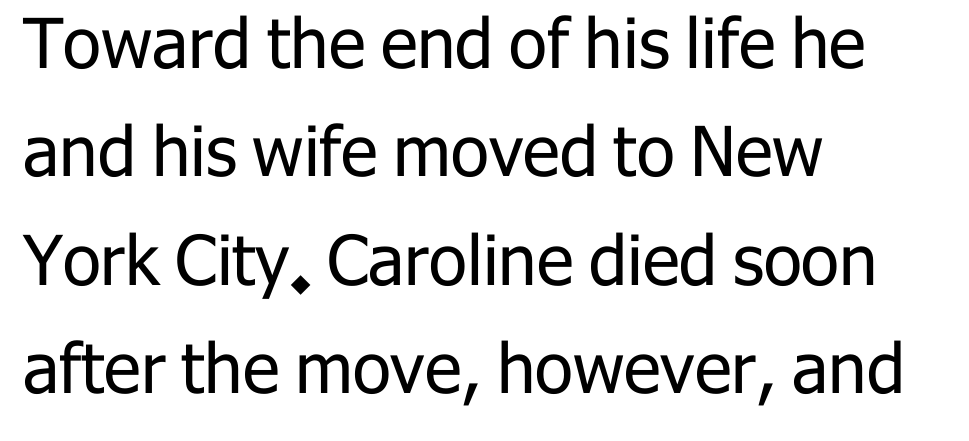
{"serif": "no", "italic": "no", "bold": "no", "weight": "regular", "width": "normal", "stroke_contrast": "low", "x_height": "medium", "monospaced": "no", "underline": "no", "align": "left", "line_spacing": "normal", "line_spacing_ratio": 1.57, "letter_spacing": "normal", "letter_spacing_em": 0.0, "glyph_px": 69}
